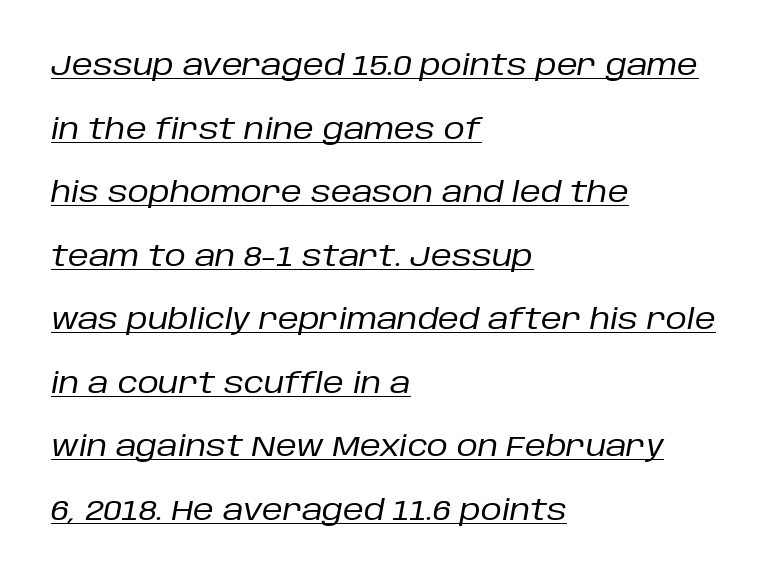
The image shows 29 px regular-weight type, italic (leaning right); set left-aligned, loose line spacing (2.19x), normal letter spacing, underlined; low stroke contrast and a large x-height.
